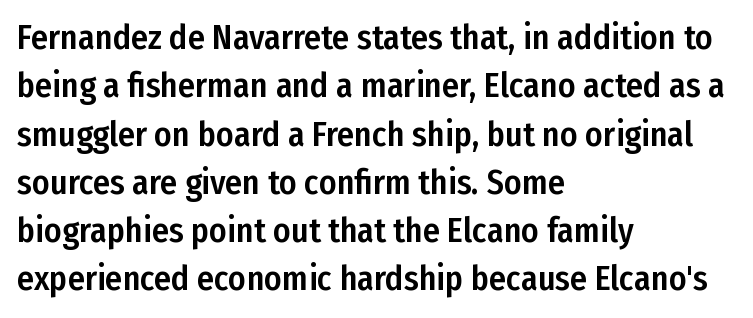
Q: Is the text italic (slanted)? A: No, it is upright.
Q: Is the typeface a serif or a sans-serif typeface? A: Sans-serif.
Q: Is the text underlined? A: No.
Q: How is the paragraph aligned? A: Left-aligned.
Q: Is the spacing between letters normal or unusually wide? A: Normal.
Q: Is the spacing between lines tight, normal or loose? A: Normal.
Q: Width (condensed, normal, or wide)? A: Condensed.
Q: Stroke contrast? A: Low.
Q: x-height? A: Medium.
Q: Monospaced? A: No.
